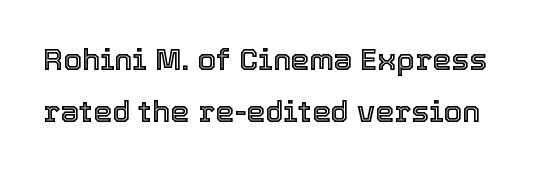
The image shows 30 px text type, upright; set line spacing 1.75x, normal letter spacing, not underlined; a medium x-height.
